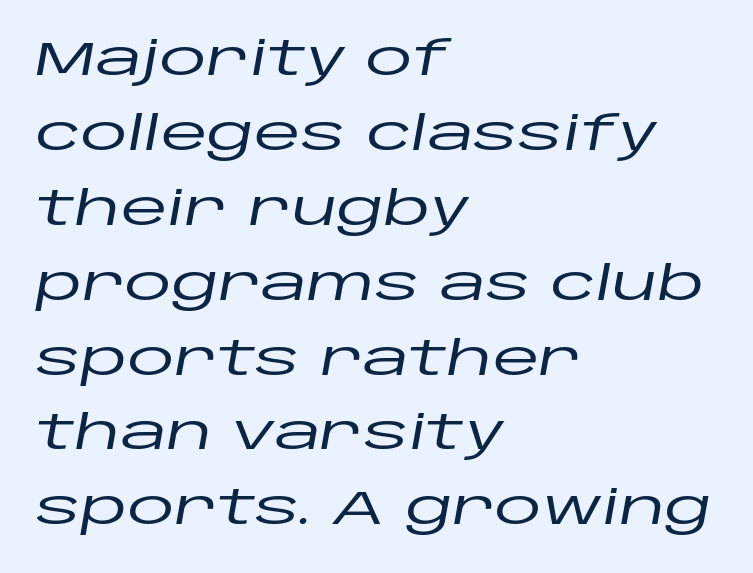
Words appear dense and cohesive because spacing is normal. If you drew a ruler down the left edge, every line would touch it. Horizontal bands of white between lines are of average thickness. Spacing verdict: proportional, widths tailored to each character. Each row of text sits above clean, open space.
